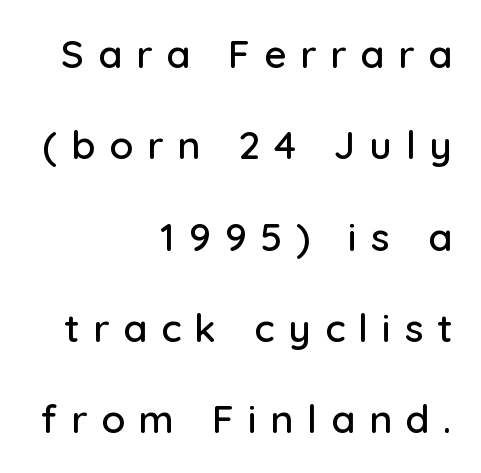
The image shows 39 px sans-serif type, upright; set right-aligned, loose line spacing (2.34x), unusually wide letter spacing (+0.35 em), not underlined; low stroke contrast and a medium x-height.
